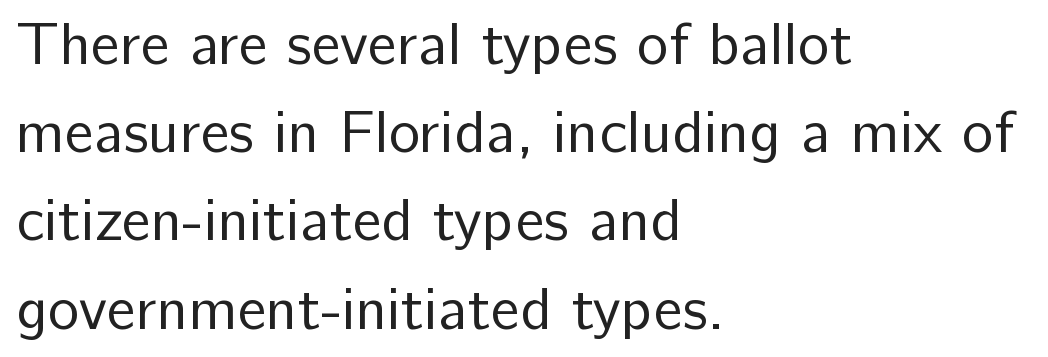
{"serif": "no", "italic": "no", "bold": "no", "weight": "regular", "width": "normal", "stroke_contrast": "low", "x_height": "medium", "monospaced": "no", "underline": "no", "align": "left", "line_spacing": "normal", "line_spacing_ratio": 1.47, "letter_spacing": "normal", "letter_spacing_em": 0.0, "glyph_px": 60}
